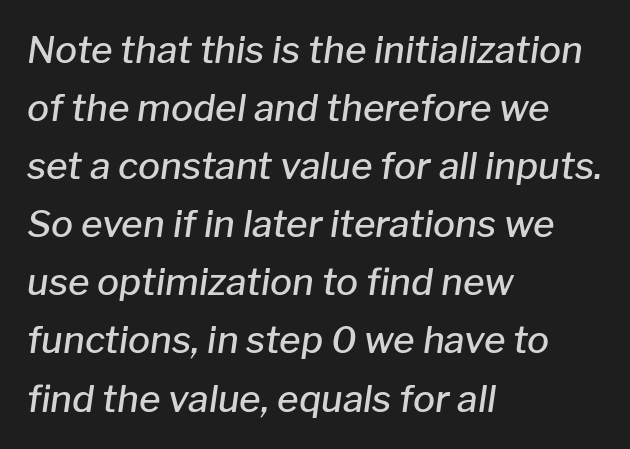
You could not count columns in this text — the font is proportionally spaced. The typography opts for an oblique posture over an upright one. In terms of leading, this rendering sits right in the middle. Is the letter spacing exaggerated? No — it looks like the ordinary default. Letters rest on an invisible, unmarked baseline.
